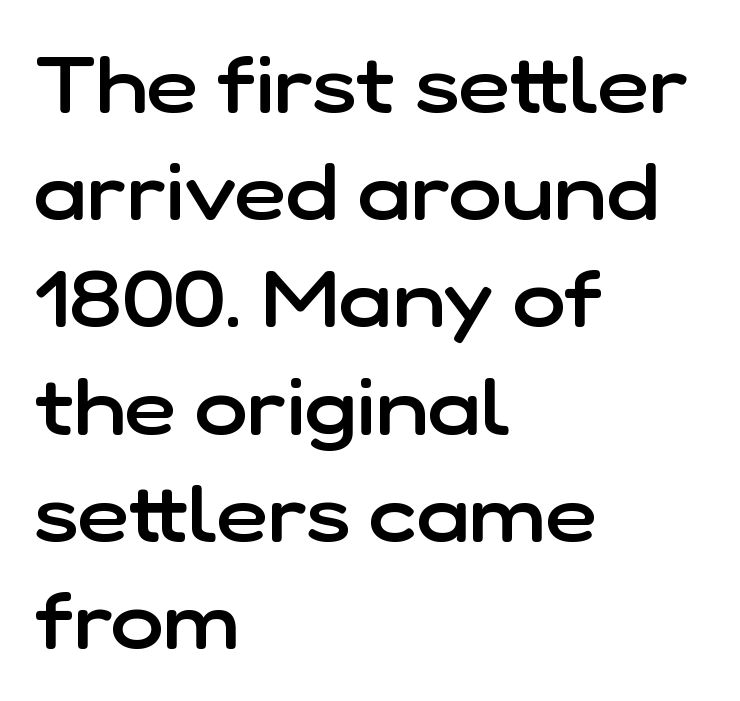
{"serif": "no", "italic": "no", "bold": "semi", "weight": "semibold", "width": "normal", "stroke_contrast": "low", "x_height": "medium", "monospaced": "no", "underline": "no", "align": "left", "line_spacing": "normal", "line_spacing_ratio": 1.34, "letter_spacing": "normal", "letter_spacing_em": 0.0, "glyph_px": 80}
